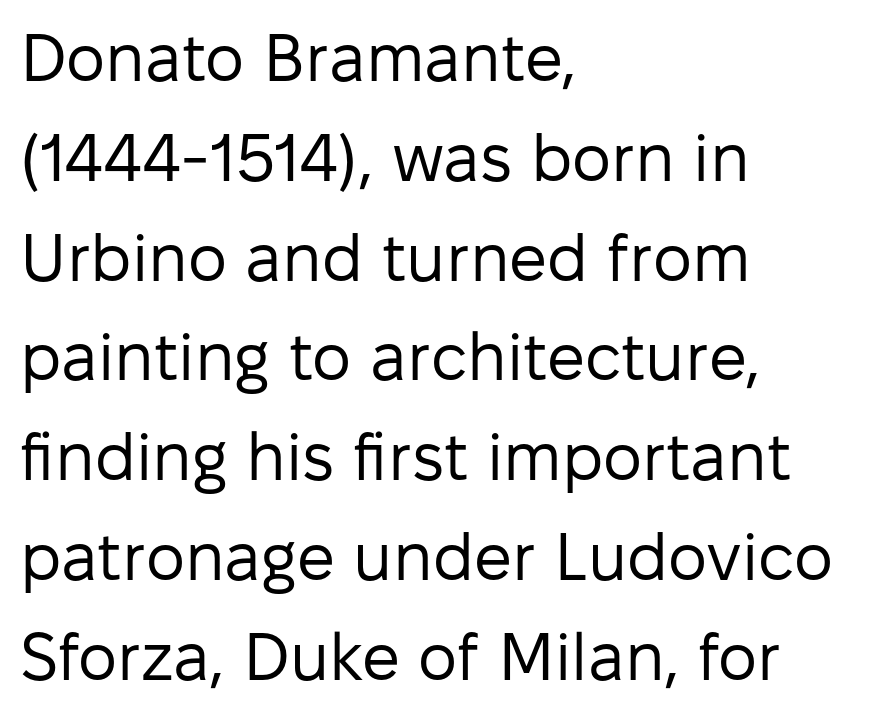
{"serif": "no", "italic": "no", "bold": "no", "weight": "regular", "width": "normal", "stroke_contrast": "low", "x_height": "medium", "monospaced": "no", "underline": "no", "align": "left", "line_spacing": "normal", "line_spacing_ratio": 1.49, "letter_spacing": "normal", "letter_spacing_em": 0.0, "glyph_px": 67}
